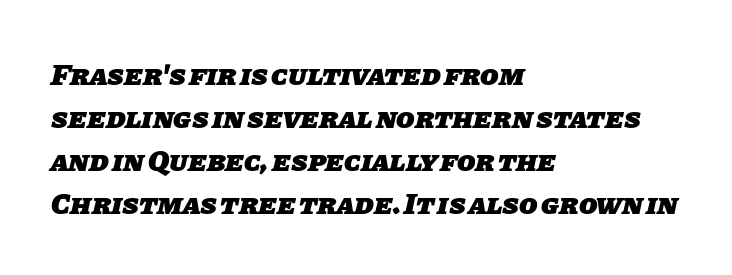
Q: Is the text bold? A: Yes.
Q: Is the typeface a serif or a sans-serif typeface? A: Serif.
Q: Is the text underlined? A: No.
Q: How is the paragraph aligned? A: Left-aligned.
Q: Is the spacing between letters normal or unusually wide? A: Normal.
Q: Is the spacing between lines tight, normal or loose? A: Normal.
Q: Width (condensed, normal, or wide)? A: Normal.
Q: Stroke contrast? A: Low.
Q: x-height? A: Large.
Q: Monospaced? A: No.
